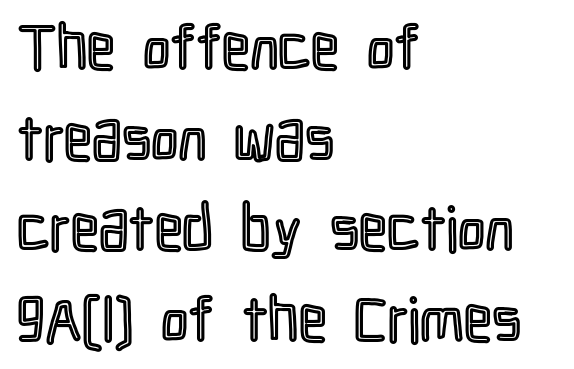
Q: Is the text italic (slanted)? A: No, it is upright.
Q: Is the text underlined? A: No.
Q: How is the paragraph aligned? A: Left-aligned.
Q: Is the spacing between letters normal or unusually wide? A: Normal.
Q: Is the spacing between lines tight, normal or loose? A: Normal.
Q: Width (condensed, normal, or wide)? A: Condensed.
Q: x-height? A: Medium.
Q: Monospaced? A: No.
